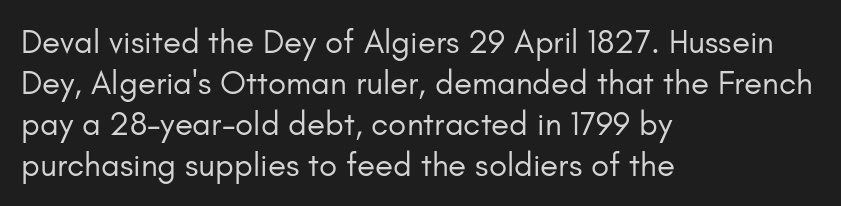
You could not count columns in this text — the font is proportionally spaced. Line starts are locked; line ends wander. The glyphs are unaccompanied by any horizontal stroke below them. Characters remain perfectly vertical along every line. The horizontal fit of the characters is conventional and even.
